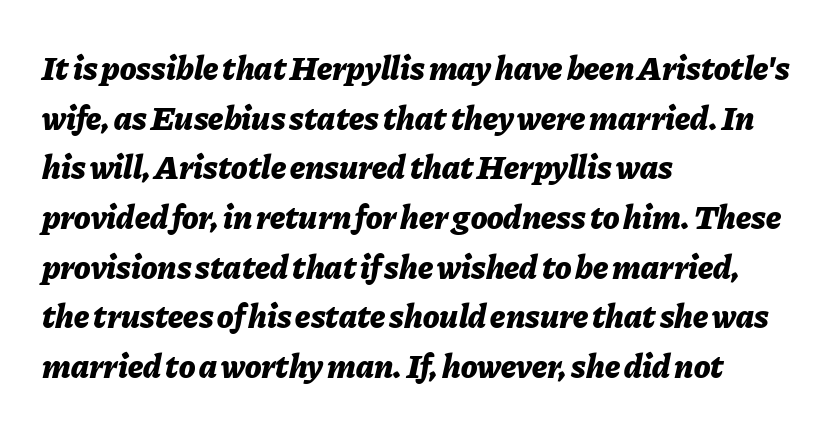
Q: Is the text bold? A: Yes.
Q: Is the text italic (slanted)? A: Yes, it leans right by about 11 degrees.
Q: Is the text underlined? A: No.
Q: How is the paragraph aligned? A: Left-aligned.
Q: Is the spacing between letters normal or unusually wide? A: Normal.
Q: Is the spacing between lines tight, normal or loose? A: Normal.
Q: Width (condensed, normal, or wide)? A: Normal.
Q: Stroke contrast? A: Low.
Q: x-height? A: Medium.
Q: Monospaced? A: No.
